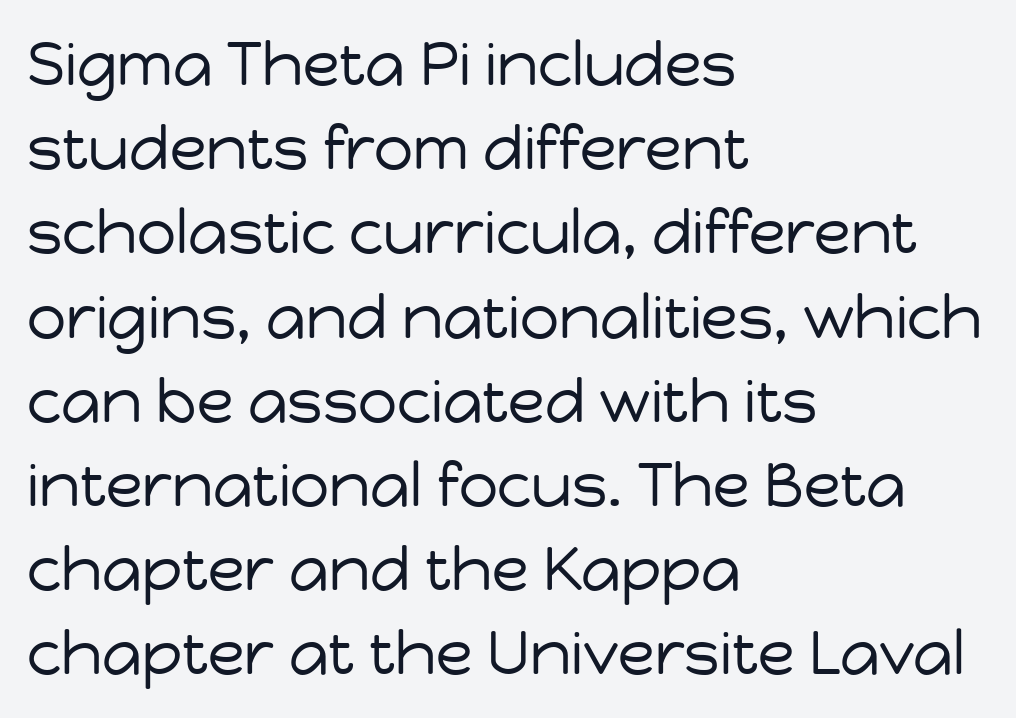
{"serif": "no", "italic": "no", "bold": "no", "weight": "regular", "width": "normal", "stroke_contrast": "low", "x_height": "medium", "monospaced": "no", "underline": "no", "align": "left", "line_spacing": "normal", "line_spacing_ratio": 1.38, "letter_spacing": "normal", "letter_spacing_em": 0.0, "glyph_px": 61}
